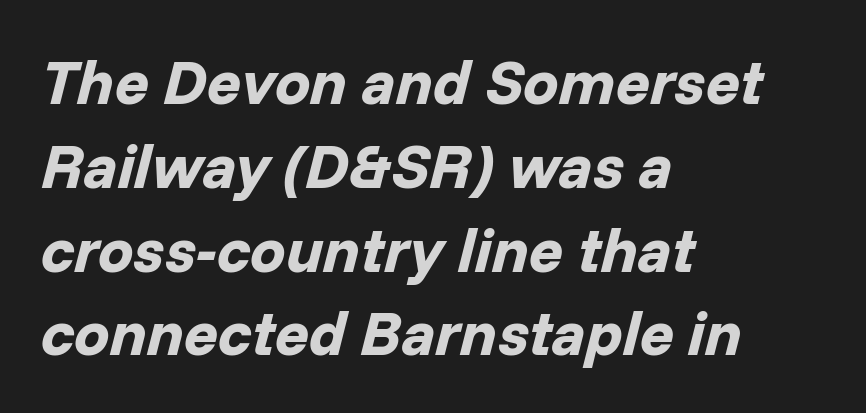
The image shows 63 px bold type, italic (leaning right); set left-aligned, normal line spacing (1.33x), normal letter spacing, not underlined; low stroke contrast and a medium x-height.
